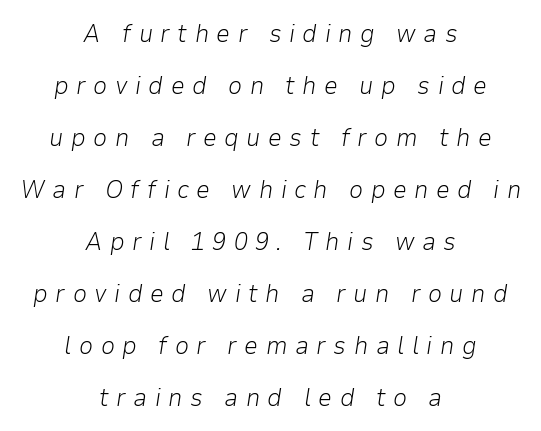
The image shows 25 px text type, italic (leaning right); set centered, loose line spacing (2.08x), unusually wide letter spacing (+0.3 em), not underlined.
